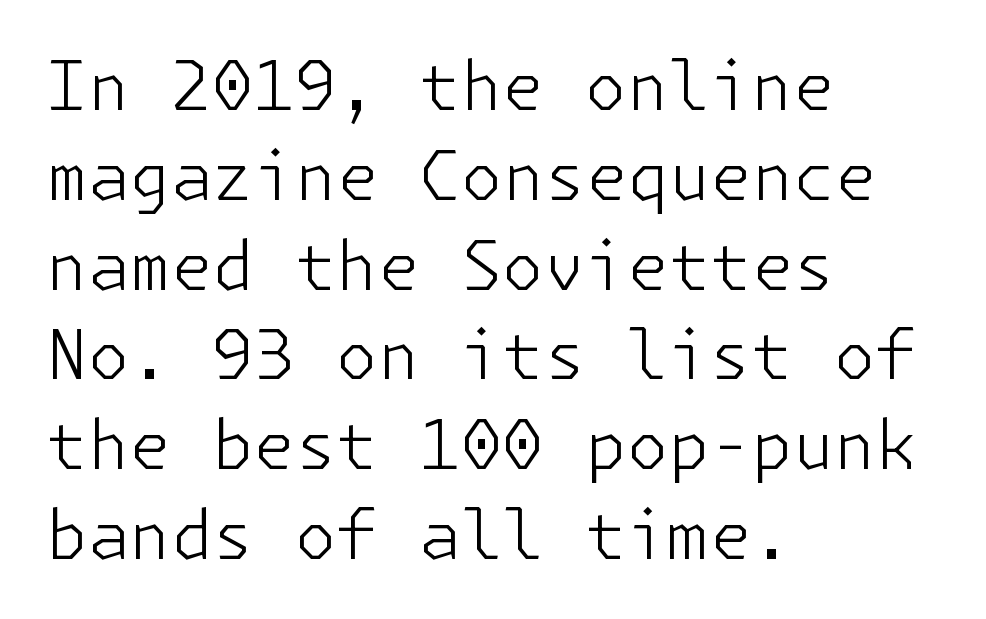
Q: Is the text bold? A: No.
Q: Is the text italic (slanted)? A: No, it is upright.
Q: Is the typeface a serif or a sans-serif typeface? A: Sans-serif.
Q: Is the text underlined? A: No.
Q: How is the paragraph aligned? A: Left-aligned.
Q: Is the spacing between letters normal or unusually wide? A: Normal.
Q: Is the spacing between lines tight, normal or loose? A: Normal.
Q: Width (condensed, normal, or wide)? A: Normal.
Q: Stroke contrast? A: Low.
Q: x-height? A: Medium.
